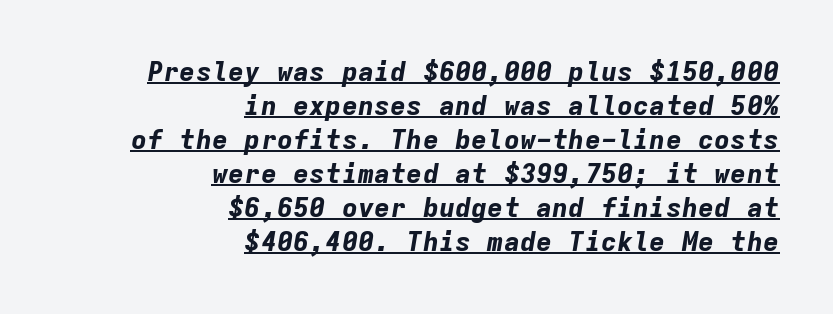
Glyph-to-glyph distance matches everyday printed text. Caption: multi-line text, flush right, ragged left. Quick note: interline space is typical. Strokes here are thick enough to call this a true bold.
